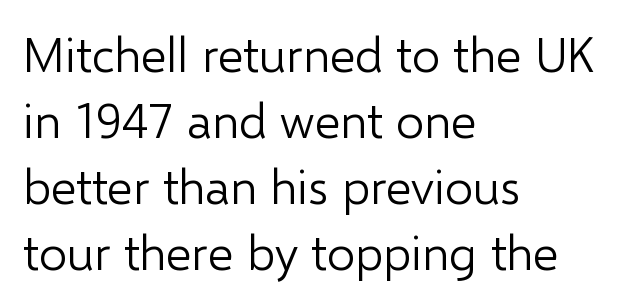
{"serif": "no", "italic": "no", "bold": "no", "weight": "light", "width": "normal", "stroke_contrast": "low", "x_height": "medium", "monospaced": "no", "underline": "no", "align": "left", "line_spacing": "normal", "line_spacing_ratio": 1.35, "letter_spacing": "normal", "letter_spacing_em": 0.0, "glyph_px": 49}
